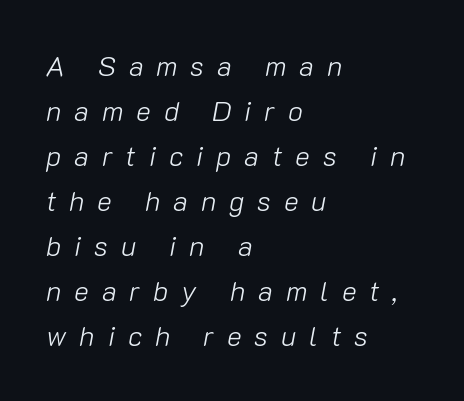
{"italic": "yes", "lean": "right", "slant_degrees": 10, "bold": "no", "weight": "light", "width": "normal", "stroke_contrast": "low", "x_height": "medium", "monospaced": "no", "underline": "no", "align": "left", "line_spacing": "normal", "line_spacing_ratio": 1.61, "letter_spacing": "wide", "letter_spacing_em": 0.46, "glyph_px": 28}
